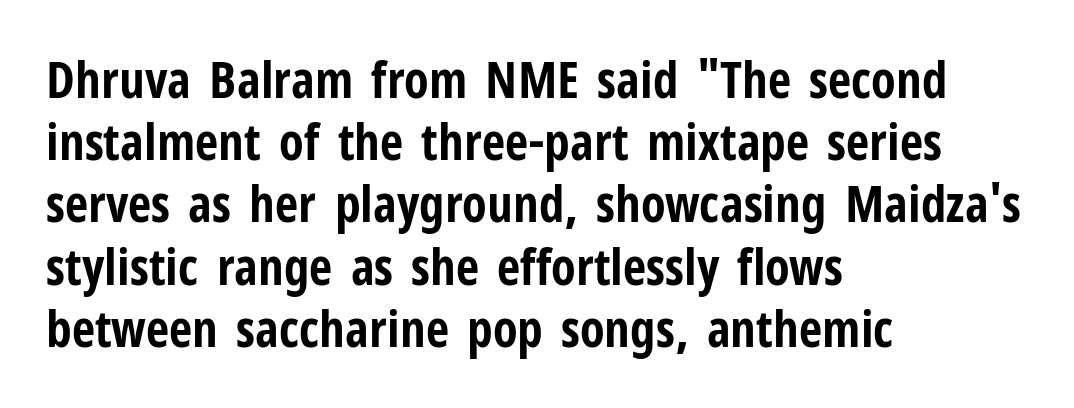
These words are printed bold, with thick strokes throughout. The passage shown has conventional tracking throughout. This rendering uses left alignment, leaving the right contour irregular. Quick note: underline off. Does the lettering tilt? It doesn't — this is upright.
